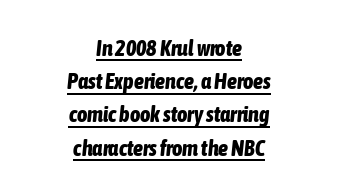
How are the letters spaced? Ordinarily, with no added tracking. A dark, heavy texture on the line: the type is bold. Underlining? Definitely there. Each new line begins a customary step beneath the previous one. Does the copy run flush right? No — it is centered line by line. The axis of the letterforms is tilted away from vertical.
